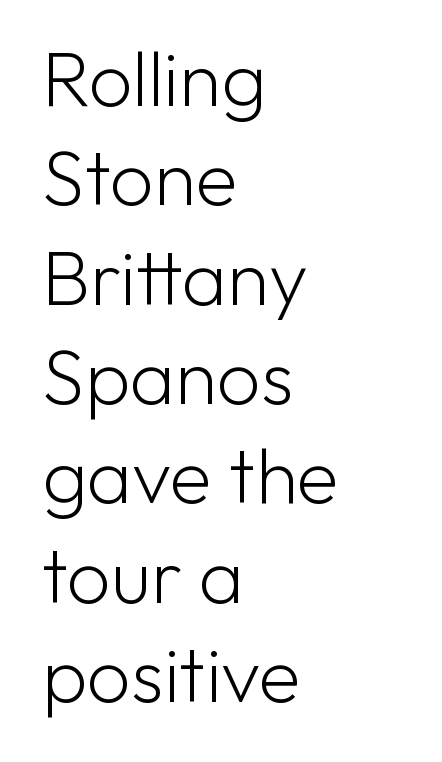
The typesetter chose a ragged-right arrangement here. Whoever set this chose a conventional vertical rhythm. These lines are rendered in a variable-pitch font. Does the type have serifs? No, each stem ends abruptly. The tracking reads as untouched default to a designer's eye. The typography opts for an upright posture over an oblique one.
